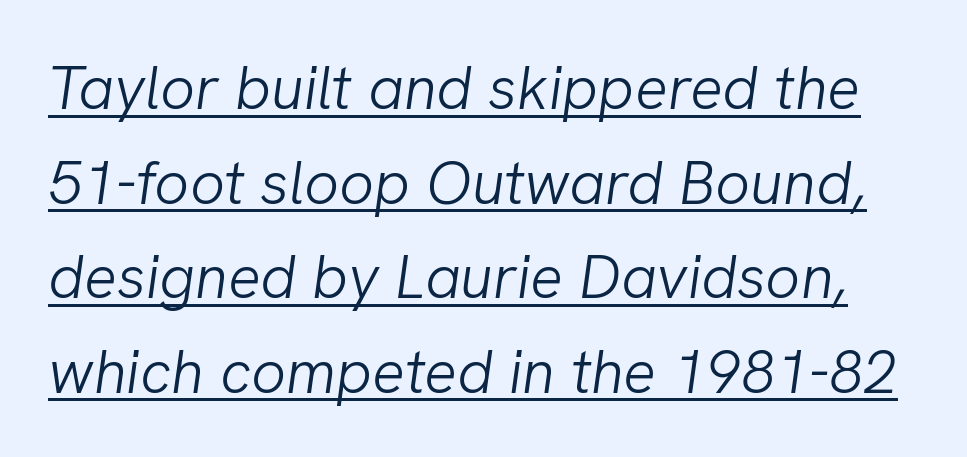
{"italic": "yes", "lean": "right", "slant_degrees": 8, "bold": "no", "weight": "light", "width": "normal", "stroke_contrast": "low", "x_height": "medium", "monospaced": "no", "underline": "yes", "line_spacing": "normal", "line_spacing_ratio": 1.55, "letter_spacing": "normal", "letter_spacing_em": 0.0, "glyph_px": 61}
